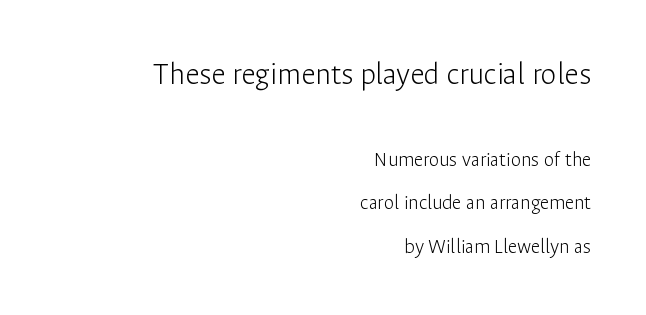
{"serif": "no", "italic": "no", "bold": "no", "weight": "light", "width": "normal", "stroke_contrast": "low", "x_height": "medium", "monospaced": "no", "underline": "no", "align": "right", "line_spacing": "loose", "line_spacing_ratio": 2.07, "letter_spacing": "normal", "letter_spacing_em": 0.0, "larger_block": "first", "size_ratio": 1.52, "glyph_px": 32}
